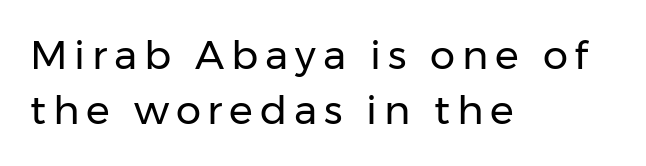
This sample keeps an unexceptional amount of space between lines. Teacher's note: observe the even left margin — that is flush-left alignment. To sum up the face: it is a sans, with no serifs. Descender tails drop into unmarked territory.
